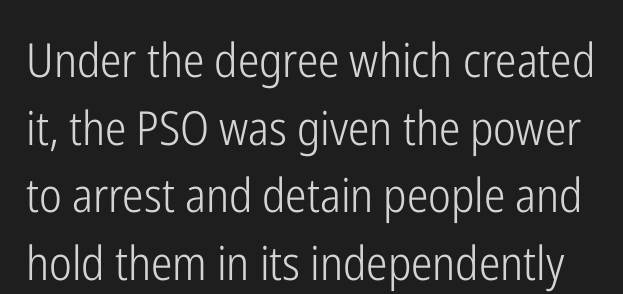
Q: Is the text bold? A: No.
Q: Is the text italic (slanted)? A: No, it is upright.
Q: Is the typeface a serif or a sans-serif typeface? A: Sans-serif.
Q: Is the text underlined? A: No.
Q: Is the spacing between letters normal or unusually wide? A: Normal.
Q: Is the spacing between lines tight, normal or loose? A: Normal.
Q: Width (condensed, normal, or wide)? A: Condensed.
Q: Stroke contrast? A: Low.
Q: x-height? A: Medium.
Q: Monospaced? A: No.
